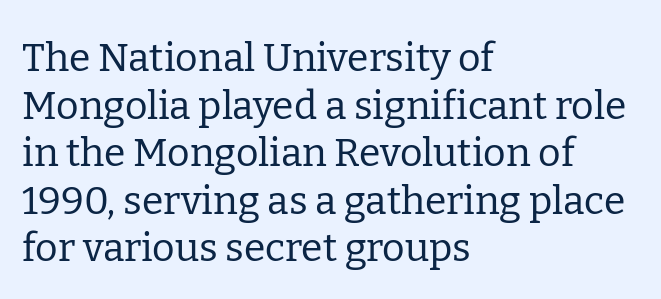
The image shows 39 px regular-weight serif type, upright; set left-aligned, line spacing 1.22x, normal letter spacing, not underlined; low stroke contrast and a medium x-height.
